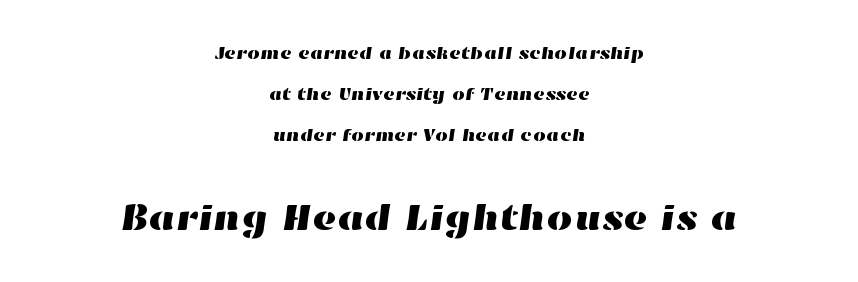
{"width": "wide", "stroke_contrast": "high", "x_height": "medium", "monospaced": "no", "underline": "no", "align": "center", "line_spacing": "loose", "line_spacing_ratio": 2.28, "letter_spacing": "normal", "letter_spacing_em": 0.0, "larger_block": "second", "size_ratio": 2.06, "glyph_px": 37}
